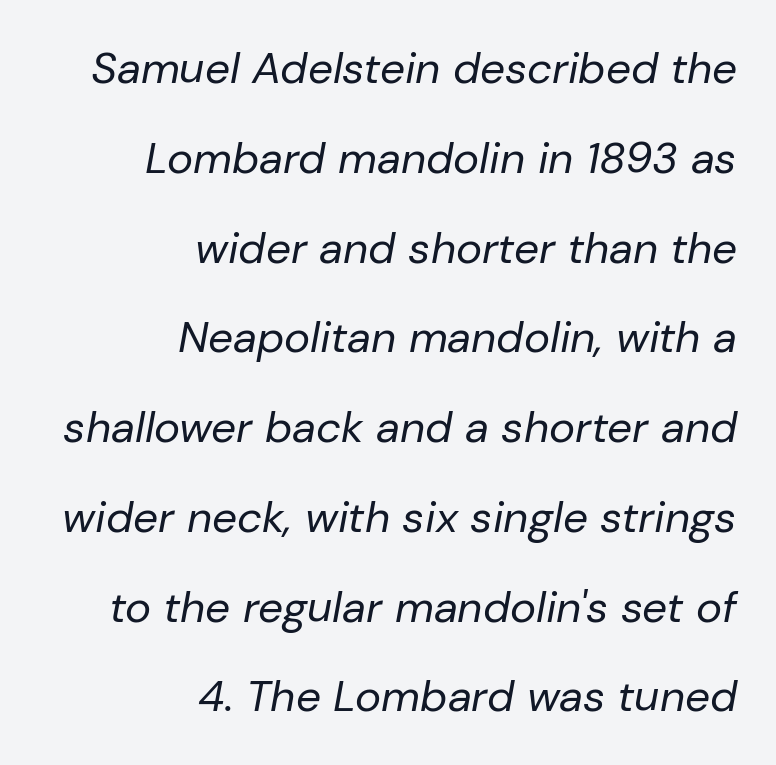
Bare-footed words on every line. Reading down the column, the eye jumps a long way to each next line. The letters are slanted; this is an italic face. Does extra space separate the letters? No, they use regular spacing. The face used here is proportionally spaced, like ordinary book or web type. These lines are set flush right with a ragged left edge.
